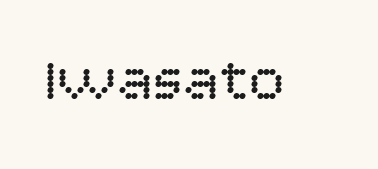
The image shows 60 px regular-weight sans-serif type, upright; set normal letter spacing, not underlined; low stroke contrast and a large x-height.
